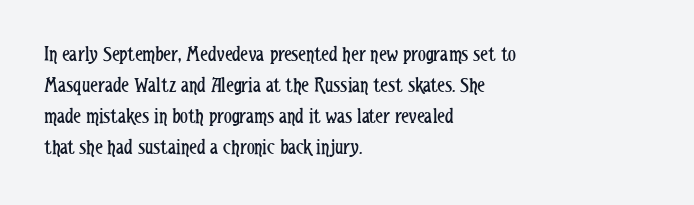
The image shows 22 px text type, upright; set left-aligned, normal line spacing (1.41x), normal letter spacing, not underlined.
